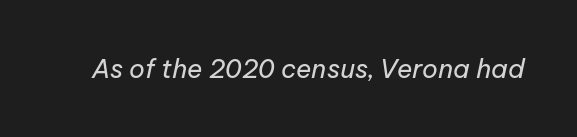
Q: Is the text bold? A: No.
Q: Is the text italic (slanted)? A: Yes, it leans right by about 12 degrees.
Q: Is the text underlined? A: No.
Q: Is the spacing between letters normal or unusually wide? A: Normal.
